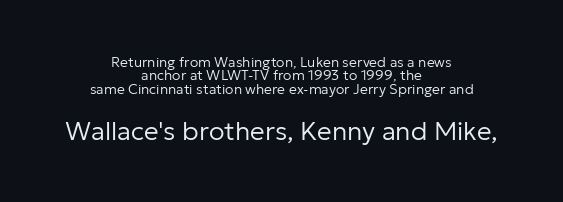
The image shows 26 px text type, upright; set centered, tight line spacing (0.96x), normal letter spacing, not underlined; the second (bottom) block is 1.86x larger.
